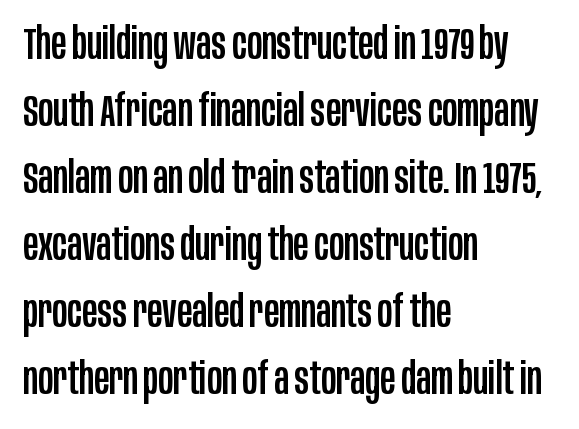
The image shows 45 px condensed sans-serif type, upright; set left-aligned, normal line spacing (1.49x), normal letter spacing, not underlined; low stroke contrast and a large x-height.
